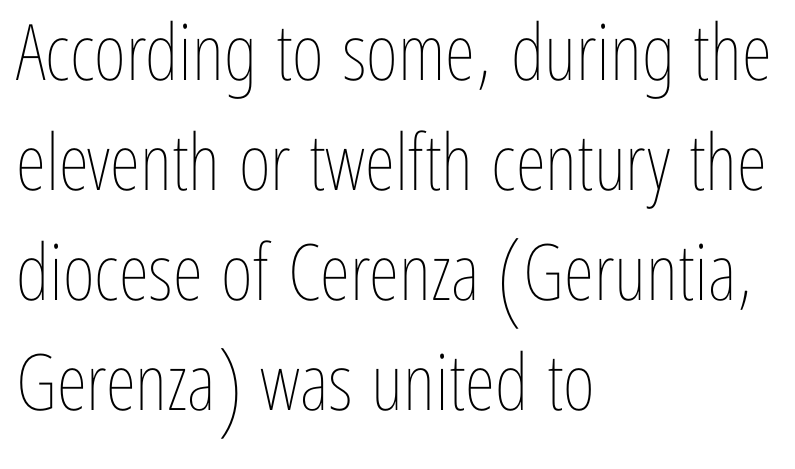
The image shows 78 px thin, condensed type, upright; set left-aligned, normal line spacing (1.41x), normal letter spacing, not underlined; low stroke contrast and a medium x-height.
